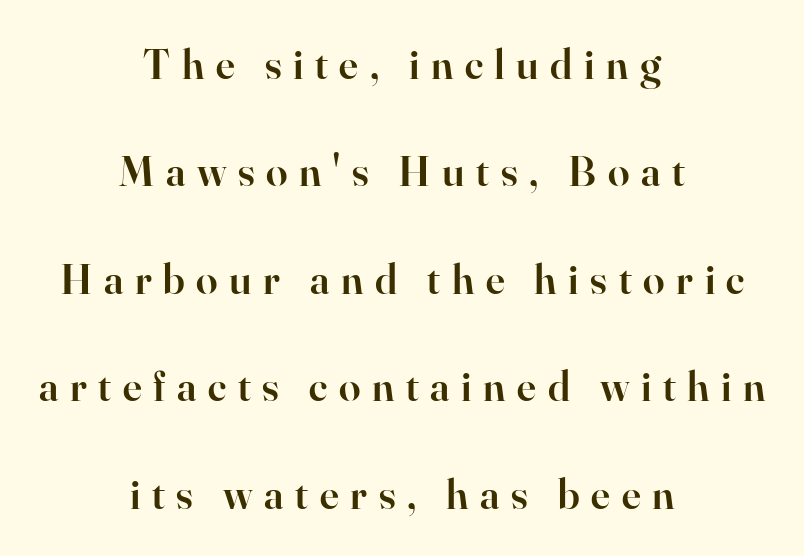
{"serif": "yes", "italic": "no", "bold": "semi", "weight": "semibold", "width": "normal", "stroke_contrast": "high", "x_height": "small", "monospaced": "no", "underline": "no", "align": "center", "line_spacing": "loose", "line_spacing_ratio": 2.5, "letter_spacing": "wide", "letter_spacing_em": 0.27, "glyph_px": 43}
